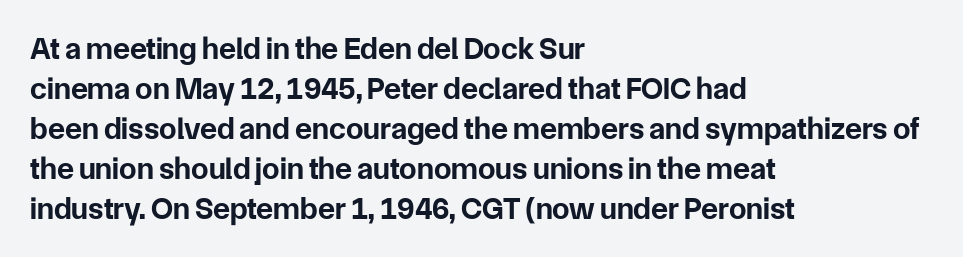
{"serif": "no", "italic": "no", "bold": "yes", "weight": "bold", "width": "normal", "stroke_contrast": "low", "x_height": "medium", "monospaced": "no", "underline": "no", "align": "left", "line_spacing": "normal", "line_spacing_ratio": 1.29, "letter_spacing": "normal", "letter_spacing_em": 0.0, "glyph_px": 31}
